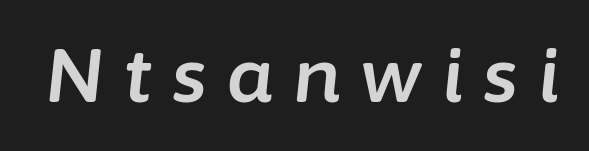
The image shows 75 px text type, italic (leaning right); set unusually wide letter spacing (+0.27 em), not underlined; low stroke contrast and a medium x-height.
